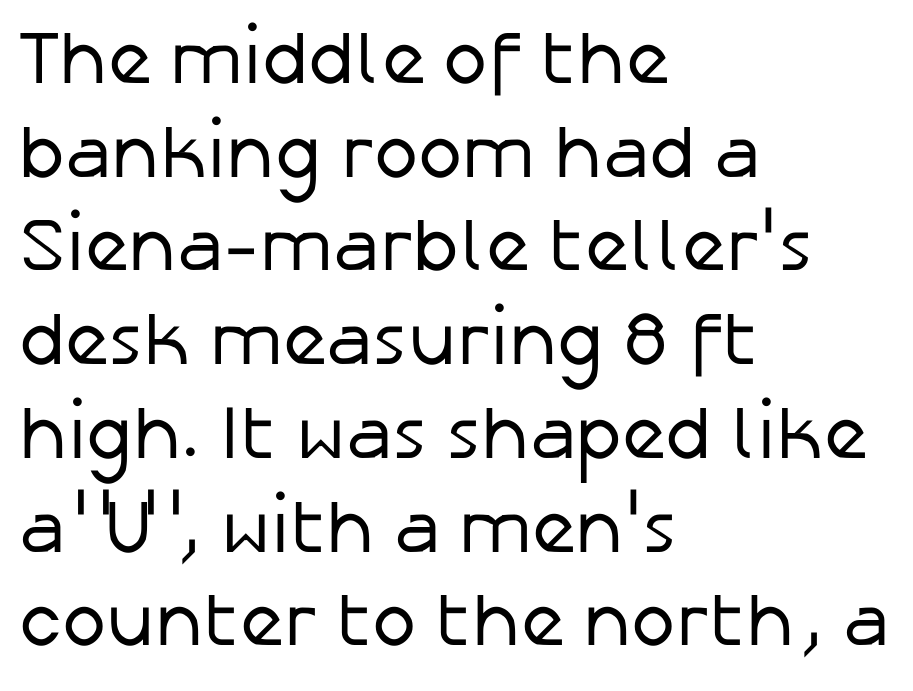
A light-to-regular cut is what we see here. The type sits square on the baseline with zero lean. The leading is moderate, giving the passage an even texture. The baseline area is clear. The paragraph shown leans on its left margin.
